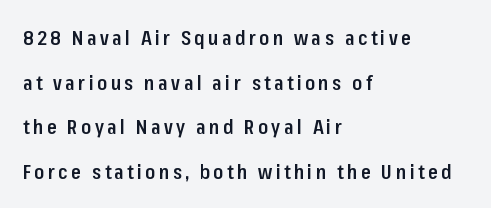
Airy leading. A roman cut, with each character standing at attention. Heft: intermediate — a semibold. Each line starts at the same left margin while the right side varies. Just letters on the line, the space beneath them empty.
